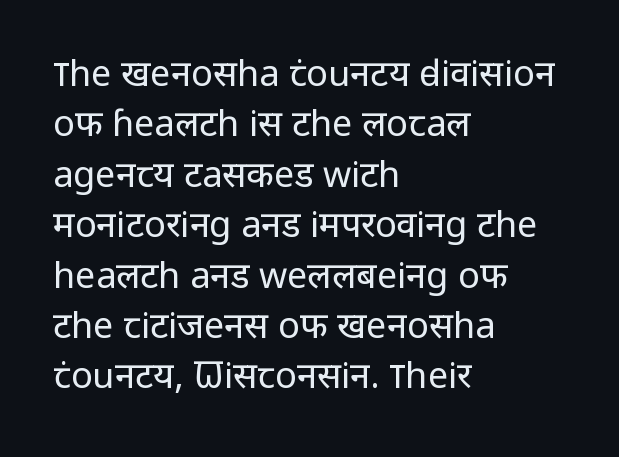
Q: Is the text bold? A: No.
Q: Is the text italic (slanted)? A: No, it is upright.
Q: Is the typeface a serif or a sans-serif typeface? A: Sans-serif.
Q: Is the text underlined? A: No.
Q: How is the paragraph aligned? A: Left-aligned.
Q: Is the spacing between letters normal or unusually wide? A: Normal.
Q: Is the spacing between lines tight, normal or loose? A: Normal.
Q: Width (condensed, normal, or wide)? A: Normal.
Q: Stroke contrast? A: Low.
Q: x-height? A: Medium.
Q: Monospaced? A: No.
